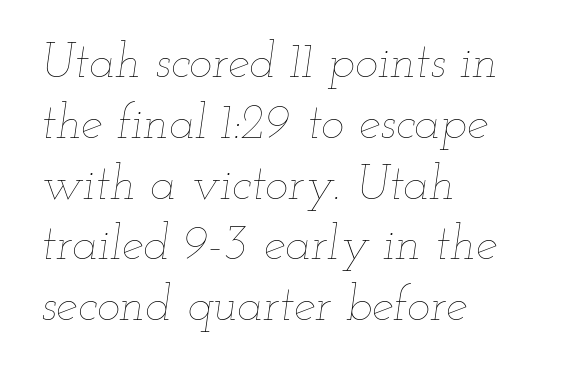
Q: Is the text bold? A: No.
Q: Is the text italic (slanted)? A: Yes, it leans right by about 12 degrees.
Q: Is the text underlined? A: No.
Q: How is the paragraph aligned? A: Left-aligned.
Q: Is the spacing between letters normal or unusually wide? A: Normal.
Q: Width (condensed, normal, or wide)? A: Wide.
Q: Stroke contrast? A: Low.
Q: x-height? A: Small.
Q: Monospaced? A: No.
